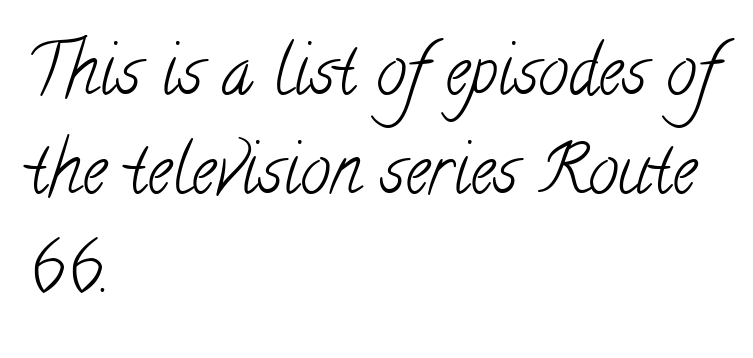
Whoever set this chose a conventional vertical rhythm. The gaps between neighbouring characters are ordinary and unremarkable. The space beneath each line is pristine and unruled. The face looks like a standard text weight, possibly lighter. The font family rendered here belongs to the serif group. Each line starts at the same left margin while the right side varies.
